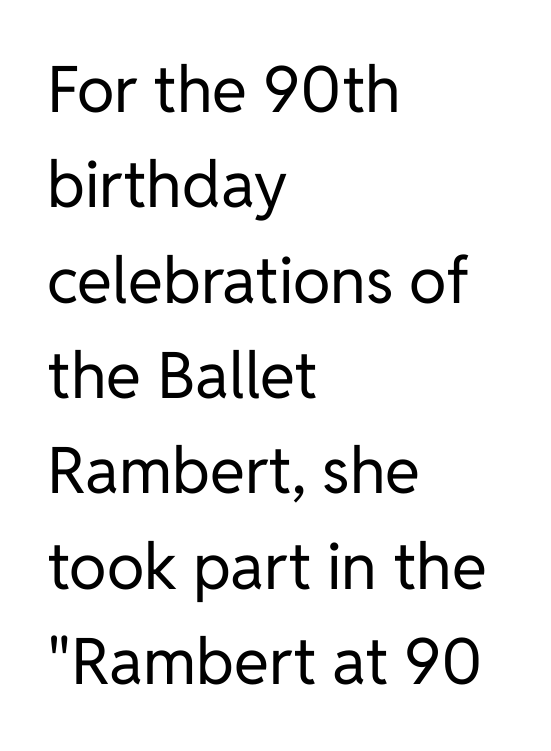
{"serif": "no", "italic": "no", "bold": "no", "weight": "regular", "width": "normal", "stroke_contrast": "low", "x_height": "medium", "monospaced": "no", "underline": "no", "align": "left", "line_spacing": "normal", "line_spacing_ratio": 1.49, "letter_spacing": "normal", "letter_spacing_em": 0.0, "glyph_px": 64}
